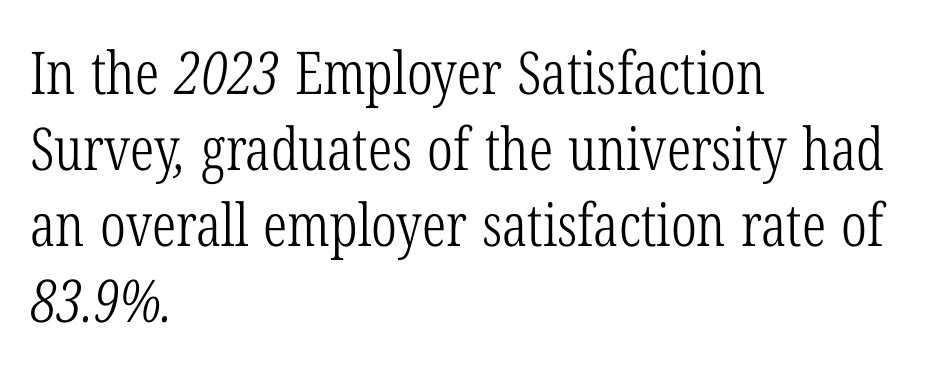
Q: Is the text bold? A: No.
Q: Is the typeface a serif or a sans-serif typeface? A: Serif.
Q: Is the text underlined? A: No.
Q: How is the paragraph aligned? A: Left-aligned.
Q: Is the spacing between letters normal or unusually wide? A: Normal.
Q: Is the spacing between lines tight, normal or loose? A: Normal.
Q: Width (condensed, normal, or wide)? A: Condensed.
Q: Stroke contrast? A: Low.
Q: x-height? A: Medium.
Q: Monospaced? A: No.
